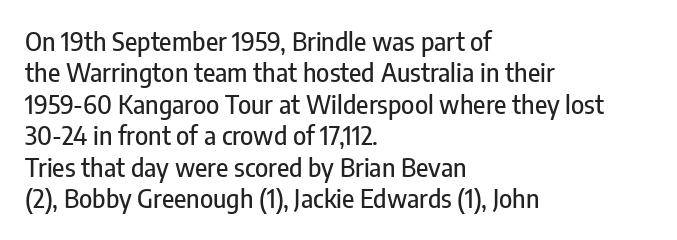
Q: Is the text italic (slanted)? A: No, it is upright.
Q: Is the text underlined? A: No.
Q: How is the paragraph aligned? A: Left-aligned.
Q: Is the spacing between letters normal or unusually wide? A: Normal.
Q: Is the spacing between lines tight, normal or loose? A: Normal.
